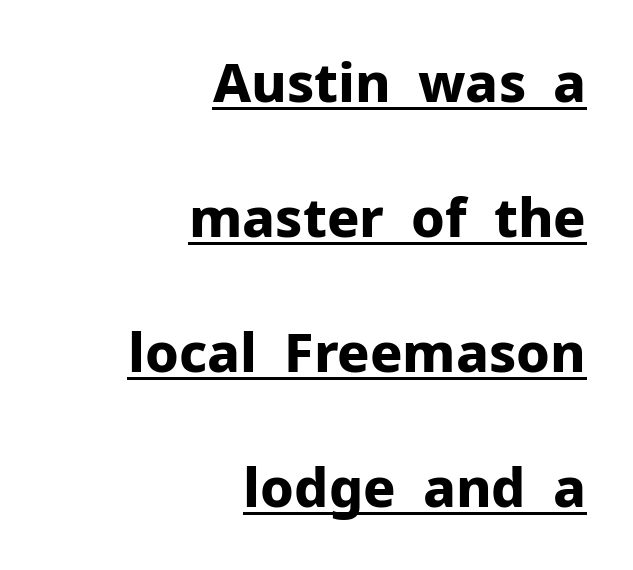
The image shows 54 px bold sans-serif type, upright; set right-aligned, loose line spacing (2.5x), normal letter spacing, underlined; low stroke contrast and a medium x-height.
